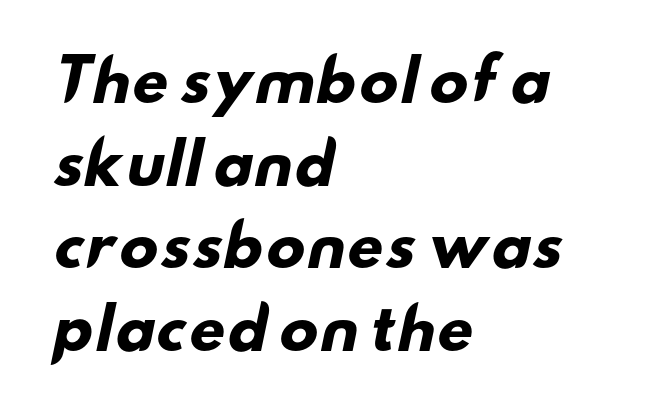
The image shows 57 px heavy, wide sans-serif type; set left-aligned, normal line spacing (1.45x), normal letter spacing, not underlined; low stroke contrast and a small x-height.
